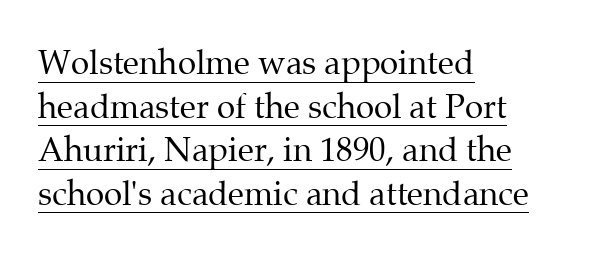
The image shows 33 px regular-weight serif type, upright; set left-aligned, normal line spacing (1.32x), normal letter spacing, underlined; medium stroke contrast and a medium x-height.
